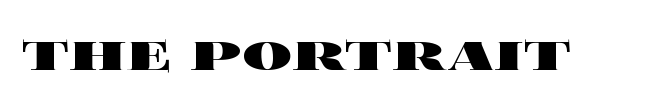
The rendering uses natural spacing where letterforms have individual widths. The baseline area is clear. If you drew a line through each stem, it would be perfectly vertical. Typographic density is high because the face is bold. These lines keep a tight, regular rhythm from letter to letter.
